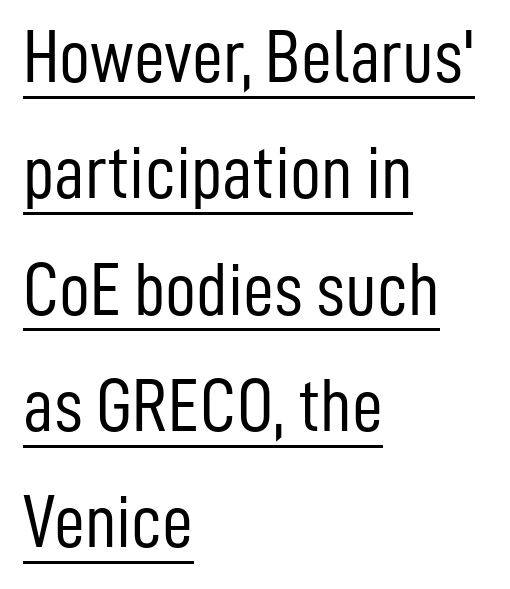
{"serif": "no", "italic": "no", "bold": "no", "weight": "light", "width": "condensed", "stroke_contrast": "low", "x_height": "medium", "monospaced": "no", "underline": "yes", "align": "left", "line_spacing": "normal", "line_spacing_ratio": 1.53, "letter_spacing": "normal", "letter_spacing_em": 0.0, "glyph_px": 76}
